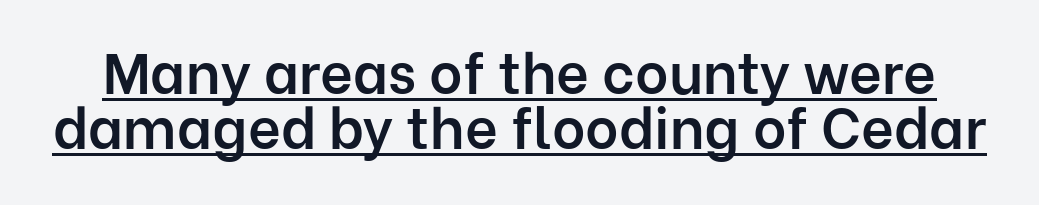
{"serif": "no", "italic": "no", "bold": "semi", "weight": "semibold", "width": "normal", "stroke_contrast": "low", "x_height": "medium", "monospaced": "no", "underline": "yes", "line_spacing": "tight", "line_spacing_ratio": 0.97, "letter_spacing": "normal", "letter_spacing_em": 0.0, "glyph_px": 57}
